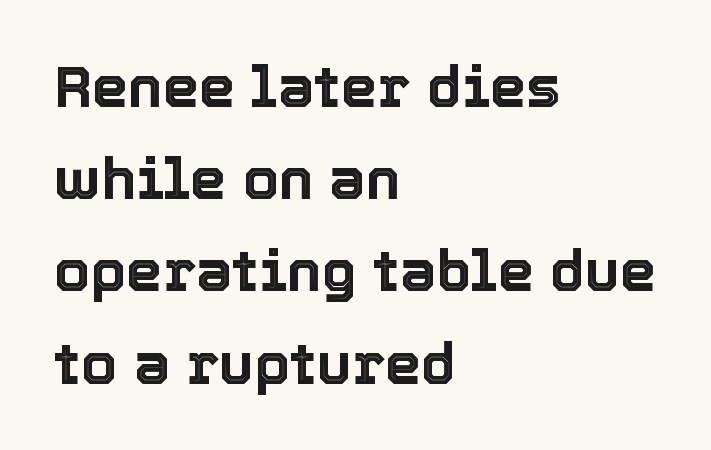
Q: Is the text italic (slanted)? A: No, it is upright.
Q: Is the text underlined? A: No.
Q: How is the paragraph aligned? A: Left-aligned.
Q: Is the spacing between letters normal or unusually wide? A: Normal.
Q: Is the spacing between lines tight, normal or loose? A: Normal.
Q: Width (condensed, normal, or wide)? A: Normal.
Q: x-height? A: Medium.
Q: Monospaced? A: No.
